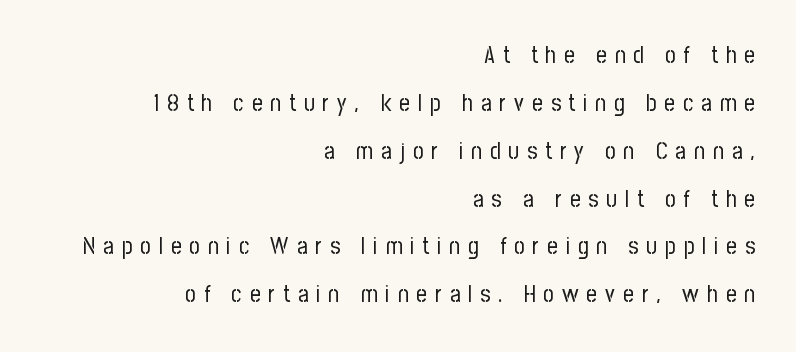
The image shows 23 px text type, upright; set right-aligned, loose line spacing (2.08x), unusually wide letter spacing (+0.35 em), not underlined.
